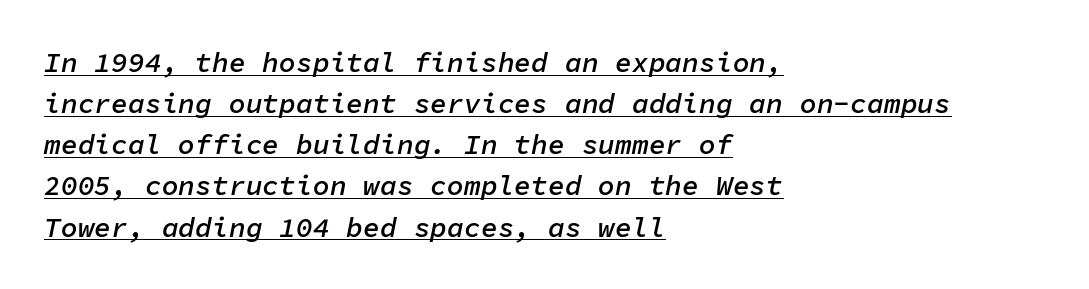
{"italic": "yes", "lean": "right", "slant_degrees": 11, "bold": "semi", "weight": "semibold", "width": "normal", "stroke_contrast": "low", "x_height": "medium", "monospaced": "yes", "underline": "yes", "align": "left", "line_spacing": "normal", "line_spacing_ratio": 1.47, "letter_spacing": "normal", "letter_spacing_em": 0.0, "glyph_px": 28}
